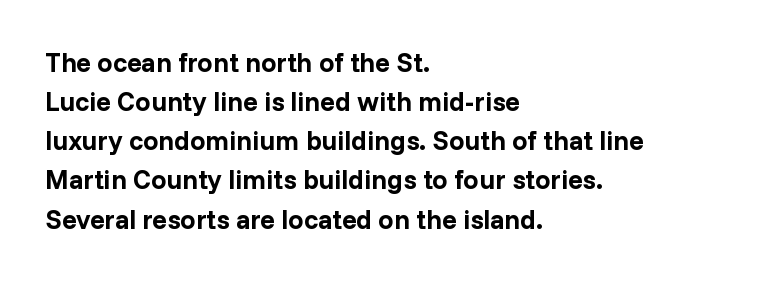
Q: Is the text bold? A: Yes.
Q: Is the text italic (slanted)? A: No, it is upright.
Q: Is the text underlined? A: No.
Q: How is the paragraph aligned? A: Left-aligned.
Q: Is the spacing between letters normal or unusually wide? A: Normal.
Q: Is the spacing between lines tight, normal or loose? A: Normal.
